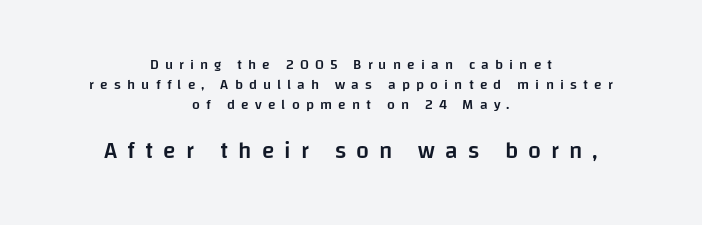
Q: Is the text bold? A: Semi-bold.
Q: Is the text italic (slanted)? A: No, it is upright.
Q: Is the text underlined? A: No.
Q: How is the paragraph aligned? A: Centered.
Q: Is the spacing between letters normal or unusually wide? A: Unusually wide.
Q: Is the spacing between lines tight, normal or loose? A: Normal.
Q: Which block of text is set in a larger size, the first (top) or the second (bottom)? A: The second (bottom) one.
